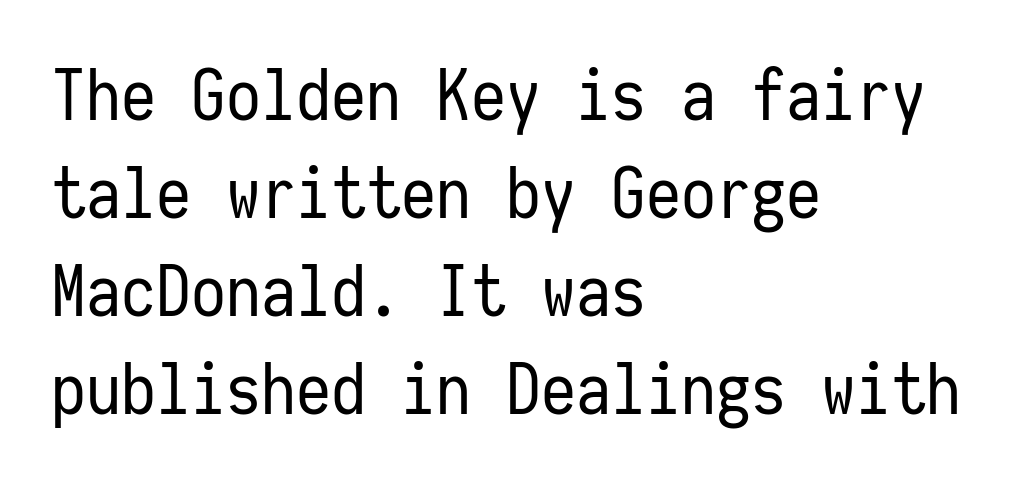
Glance below the letters and you will spot only blank space. These lines stack with their left ends in a neat column. Inter-character spacing is left at the font's built-in metrics. Stems here are at most as thick as an everyday book face. This is roman type, the default non-slanted kind.
